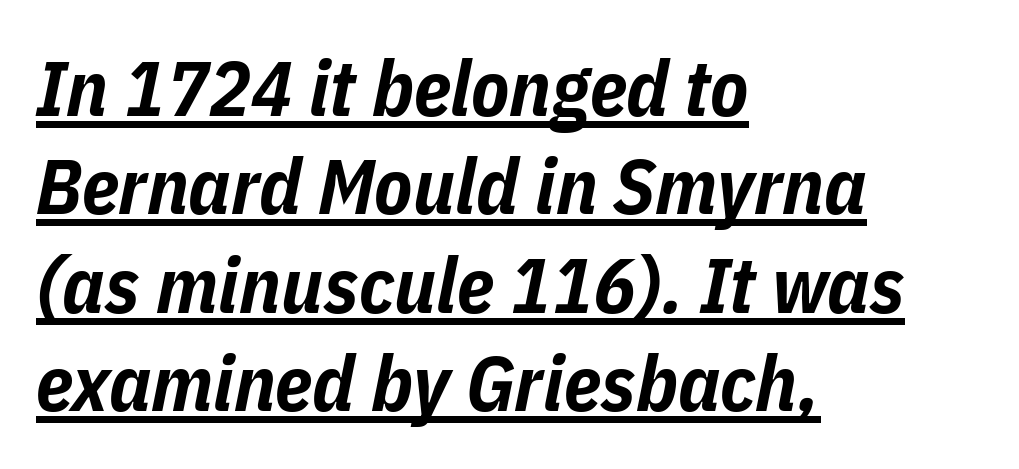
The image shows 78 px bold, condensed type, italic (leaning right); set left-aligned, normal line spacing (1.26x), normal letter spacing, underlined; low stroke contrast and a medium x-height.
